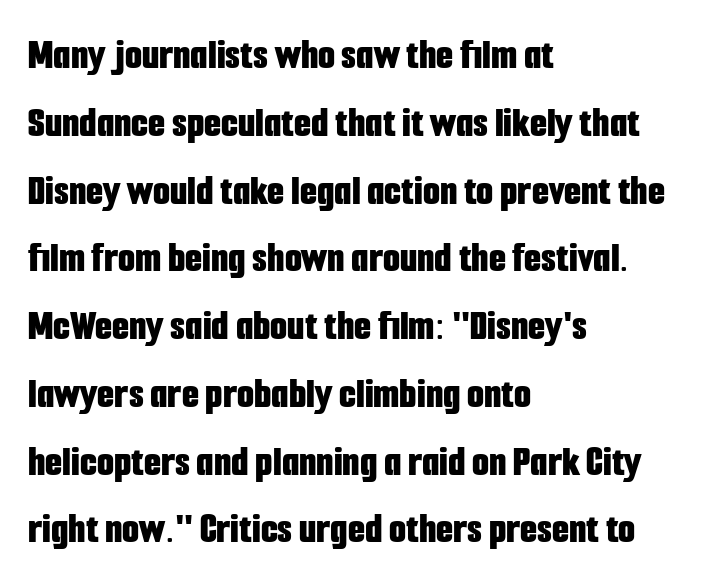
Q: Is the text bold? A: Yes.
Q: Is the text italic (slanted)? A: No, it is upright.
Q: Is the typeface a serif or a sans-serif typeface? A: Sans-serif.
Q: Is the text underlined? A: No.
Q: How is the paragraph aligned? A: Left-aligned.
Q: Is the spacing between letters normal or unusually wide? A: Normal.
Q: Is the spacing between lines tight, normal or loose? A: Normal.
Q: Width (condensed, normal, or wide)? A: Condensed.
Q: Stroke contrast? A: Low.
Q: x-height? A: Medium.
Q: Monospaced? A: No.
